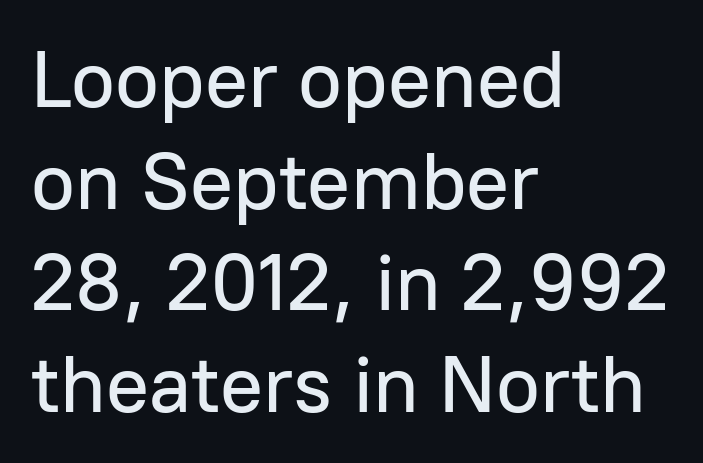
{"serif": "no", "italic": "no", "width": "normal", "stroke_contrast": "low", "x_height": "medium", "monospaced": "no", "underline": "no", "align": "left", "line_spacing": "normal", "line_spacing_ratio": 1.27, "letter_spacing": "normal", "letter_spacing_em": 0.0, "glyph_px": 80}
